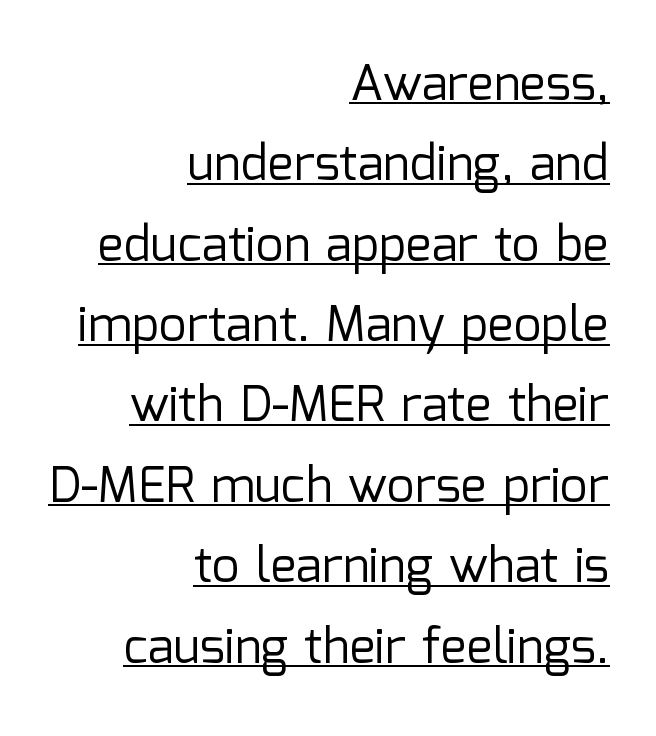
Q: Is the text bold? A: No.
Q: Is the text italic (slanted)? A: No, it is upright.
Q: Is the typeface a serif or a sans-serif typeface? A: Sans-serif.
Q: Is the text underlined? A: Yes.
Q: How is the paragraph aligned? A: Right-aligned.
Q: Is the spacing between letters normal or unusually wide? A: Normal.
Q: Is the spacing between lines tight, normal or loose? A: Normal.
Q: Width (condensed, normal, or wide)? A: Normal.
Q: Stroke contrast? A: Low.
Q: x-height? A: Medium.
Q: Monospaced? A: No.
